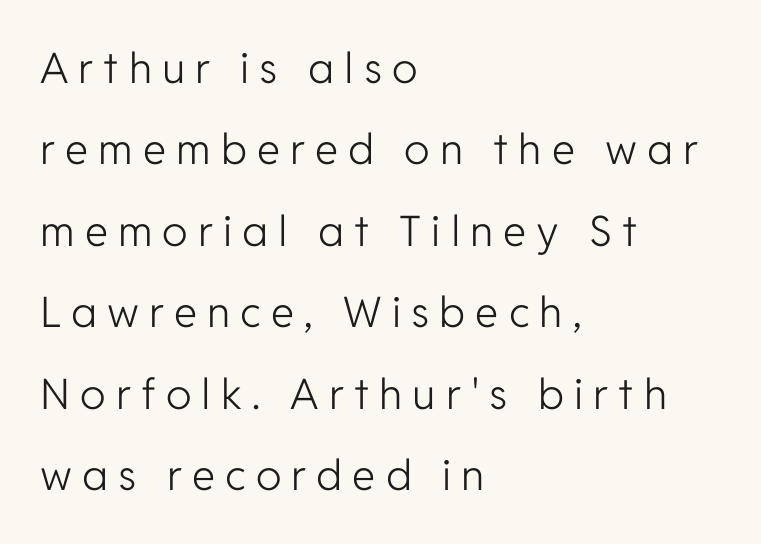
Look at the bottom of the vertical strokes: they stop flat, with no serifs. The rendering uses a large line-height, opening up the rows. Tracking value appears strongly positive — letters spread wide. Letters have the restrained weight of plain body copy at most.
